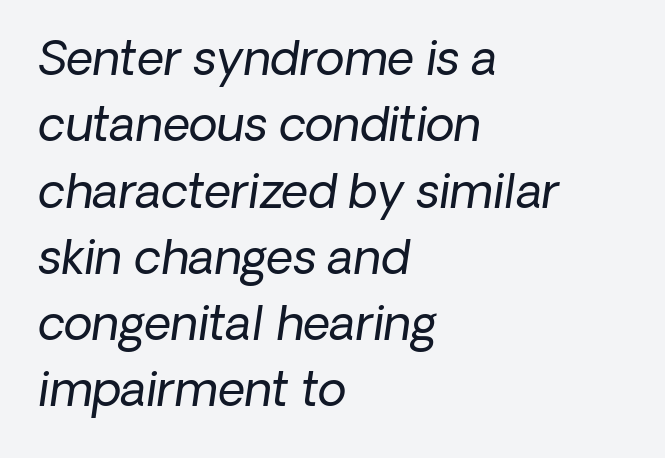
Q: Is the text bold? A: No.
Q: Is the text italic (slanted)? A: Yes, it leans right by about 8 degrees.
Q: Is the text underlined? A: No.
Q: How is the paragraph aligned? A: Left-aligned.
Q: Is the spacing between letters normal or unusually wide? A: Normal.
Q: Is the spacing between lines tight, normal or loose? A: Normal.
Q: Width (condensed, normal, or wide)? A: Normal.
Q: Stroke contrast? A: Low.
Q: x-height? A: Medium.
Q: Monospaced? A: No.
